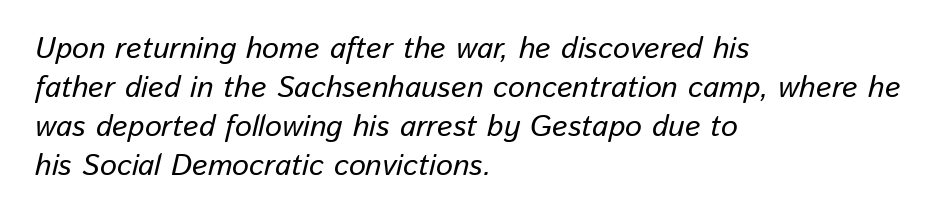
The image shows 30 px text type, italic (leaning right); set left-aligned, normal line spacing (1.3x), normal letter spacing, not underlined; low stroke contrast and a medium x-height.
